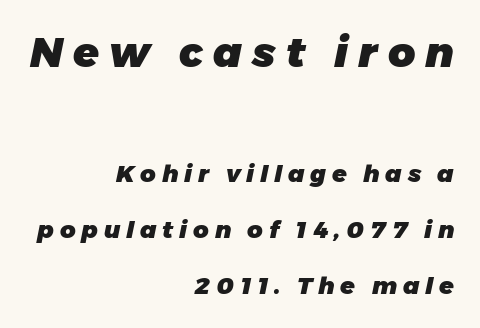
{"italic": "yes", "lean": "right", "slant_degrees": 11, "bold": "yes", "weight": "heavy", "width": "normal", "stroke_contrast": "low", "x_height": "medium", "monospaced": "no", "underline": "no", "align": "right", "line_spacing": "loose", "line_spacing_ratio": 2.34, "letter_spacing": "wide", "letter_spacing_em": 0.24, "larger_block": "first", "size_ratio": 1.75, "glyph_px": 42}
